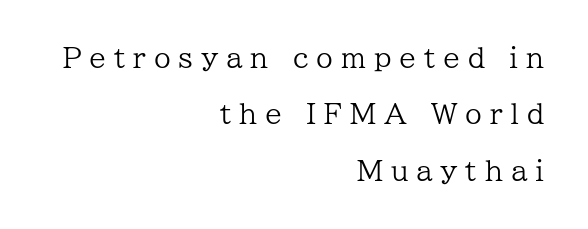
Here the glyphs are tracked loosely, breaking word shapes into spaced letters. Layout note: lines flush right. Widely set lines give the paragraph a tall, airy silhouette. Plain, unruled lines of type. Think standard paragraph weight, or any step lighter than that. A roman cut, with each character standing at attention.
